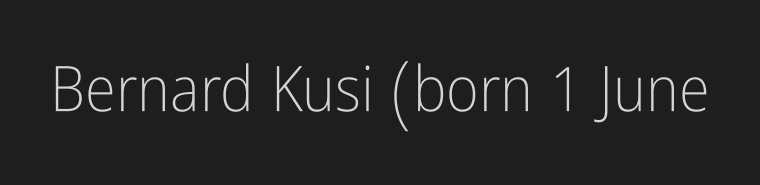
Q: Is the text bold? A: No.
Q: Is the text italic (slanted)? A: No, it is upright.
Q: Is the typeface a serif or a sans-serif typeface? A: Sans-serif.
Q: Is the text underlined? A: No.
Q: Is the spacing between letters normal or unusually wide? A: Normal.
Q: Width (condensed, normal, or wide)? A: Condensed.
Q: Stroke contrast? A: Low.
Q: x-height? A: Medium.
Q: Monospaced? A: No.
